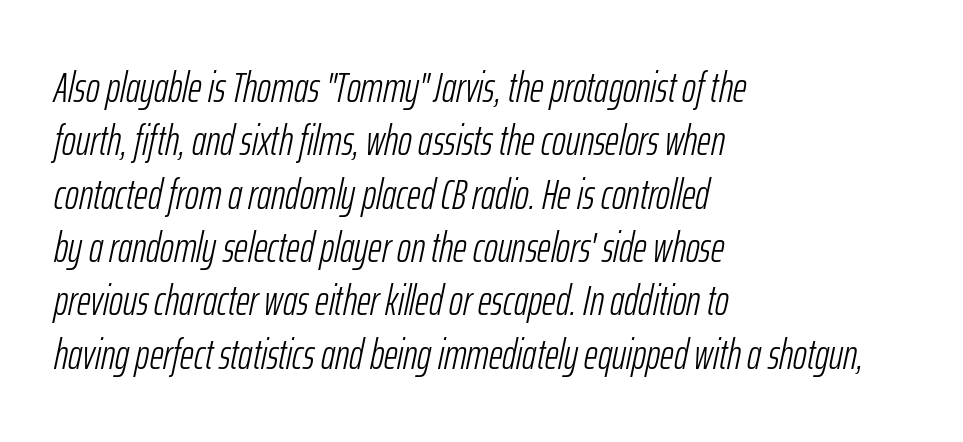
Q: Is the text bold? A: No.
Q: Is the text italic (slanted)? A: Yes, it leans right by about 12 degrees.
Q: Is the text underlined? A: No.
Q: How is the paragraph aligned? A: Left-aligned.
Q: Is the spacing between letters normal or unusually wide? A: Normal.
Q: Is the spacing between lines tight, normal or loose? A: Normal.
Q: Width (condensed, normal, or wide)? A: Condensed.
Q: Stroke contrast? A: Low.
Q: x-height? A: Medium.
Q: Monospaced? A: No.
